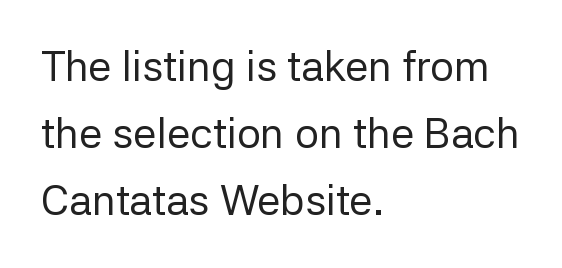
{"serif": "no", "italic": "no", "bold": "no", "weight": "regular", "width": "normal", "stroke_contrast": "low", "x_height": "medium", "monospaced": "no", "underline": "no", "align": "left", "line_spacing": "normal", "line_spacing_ratio": 1.6, "letter_spacing": "normal", "letter_spacing_em": 0.0, "glyph_px": 42}
